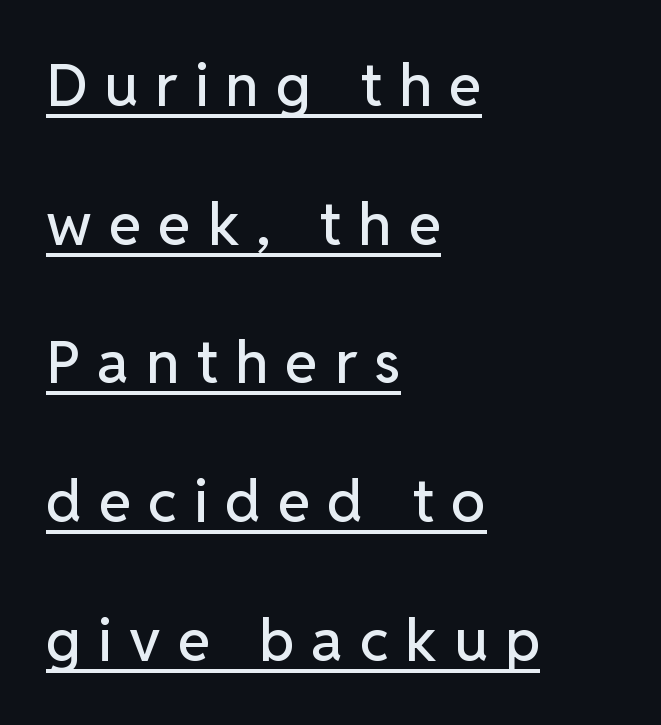
The image shows 59 px sans-serif type, upright; set left-aligned, loose line spacing (2.35x), unusually wide letter spacing (+0.29 em), underlined; low stroke contrast and a medium x-height.
